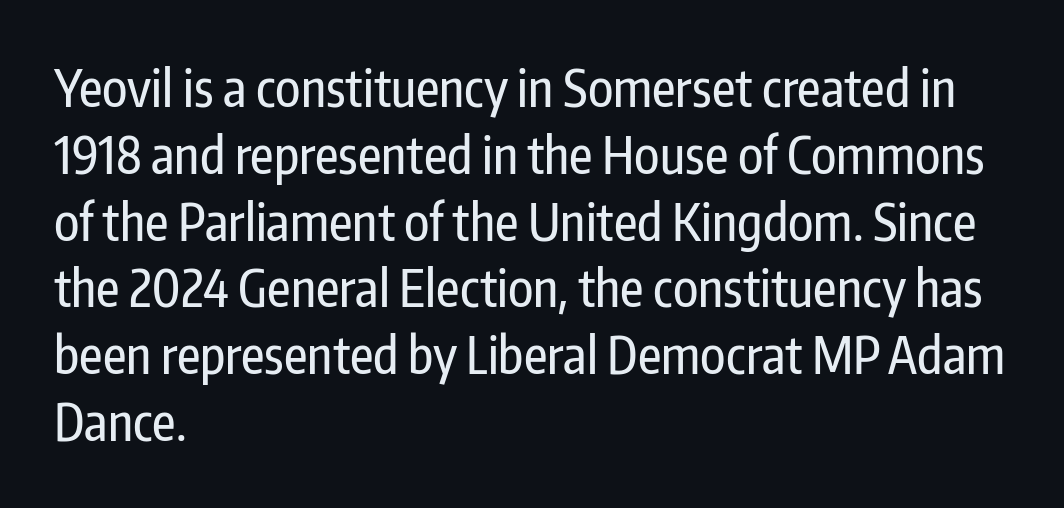
{"serif": "no", "italic": "no", "width": "condensed", "stroke_contrast": "low", "x_height": "medium", "monospaced": "no", "underline": "no", "align": "left", "line_spacing": "normal", "line_spacing_ratio": 1.31, "letter_spacing": "normal", "letter_spacing_em": 0.0, "glyph_px": 51}
